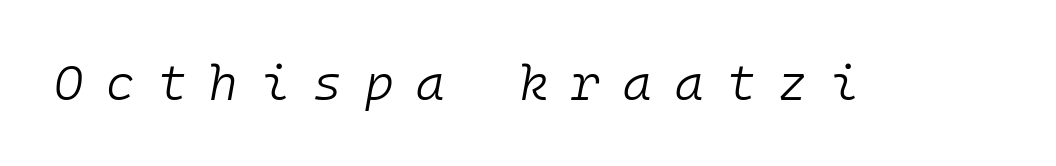
The letters are spread apart with noticeably loose tracking. The strokes are not fattened; the text isn't bold. The gap between lines stays unmarked. Every character here occupies the same horizontal width, giving the sample a typewriter-like rhythm. You can tell it's italic because the verticals aren't actually vertical.
